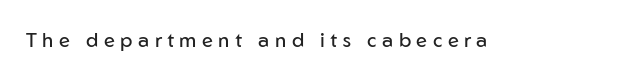
{"italic": "no", "bold": "no", "underline": "no", "letter_spacing": "wide", "letter_spacing_em": 0.27, "glyph_px": 20}
